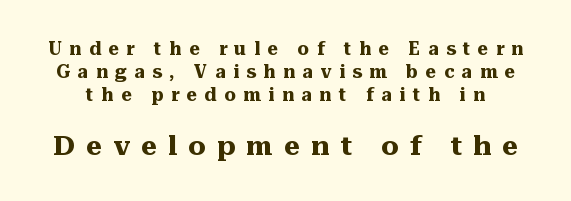
Q: Is the text bold? A: Yes.
Q: Is the text italic (slanted)? A: No, it is upright.
Q: Is the text underlined? A: No.
Q: Is the spacing between letters normal or unusually wide? A: Unusually wide.
Q: Is the spacing between lines tight, normal or loose? A: Normal.
Q: Which block of text is set in a larger size, the first (top) or the second (bottom)? A: The second (bottom) one.
